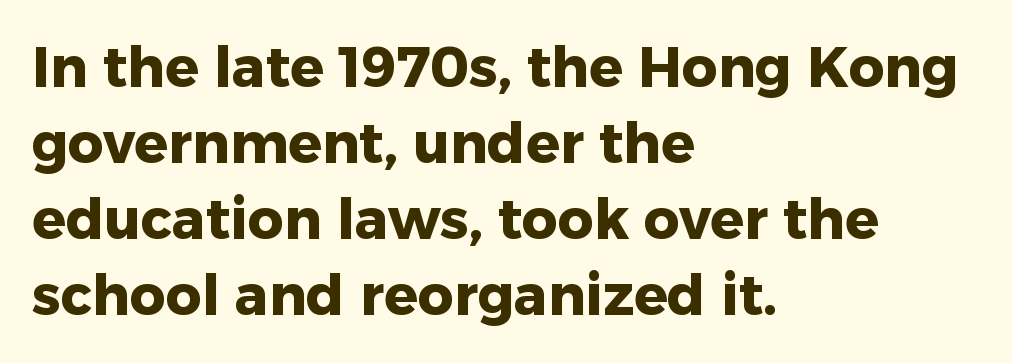
The image shows 56 px heavy sans-serif type, upright; set left-aligned, normal line spacing (1.36x), normal letter spacing, not underlined; low stroke contrast and a medium x-height.
